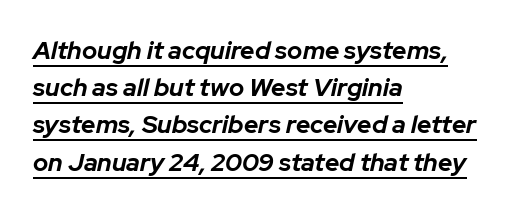
The image shows 25 px bold type, italic (leaning right); set left-aligned, normal line spacing (1.49x), normal letter spacing, underlined.
